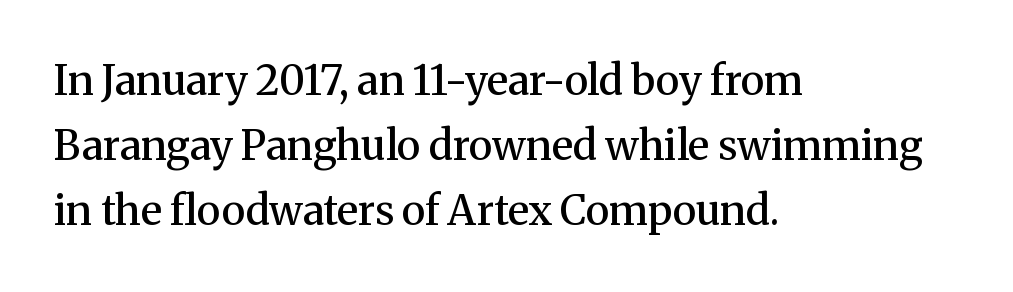
The type sits square on the baseline with zero lean. Just letters on the line, the space beneath them empty. Between one letter and the next there's only the usual sliver of space. Every letter is mildly thick-stroked: semibold rather than bold. Typographically, this falls in the serif category.
